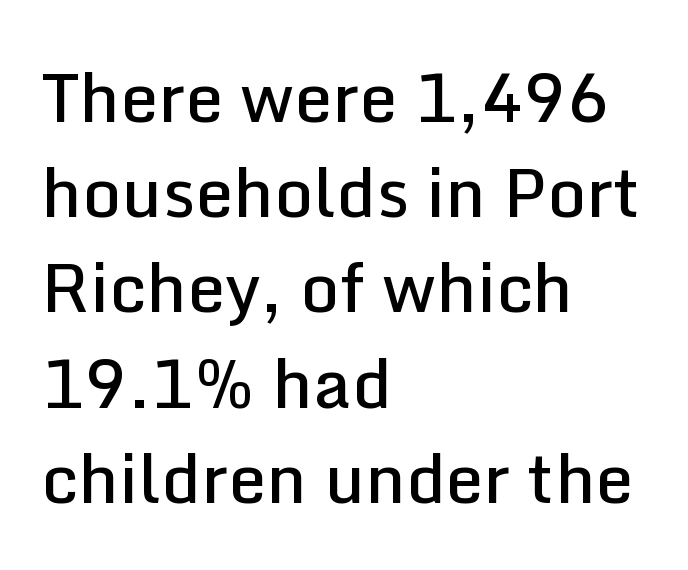
This rendering uses left alignment, leaving the right contour irregular. The typesetting leans somewhat heavy: a semibold. Letterform terminals end flat and unadorned throughout the passage. Every character sits straight up, as roman type does. What stands out about the letter spacing? Nothing — it is the standard amount. This sample has the flowing, uneven cadence of proportional lettering.
